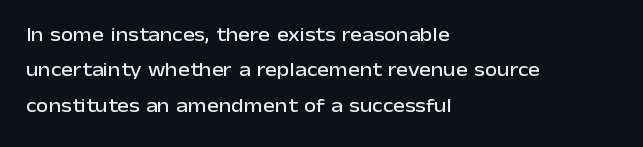
Q: Is the text italic (slanted)? A: No, it is upright.
Q: Is the text underlined? A: No.
Q: How is the paragraph aligned? A: Left-aligned.
Q: Is the spacing between letters normal or unusually wide? A: Normal.
